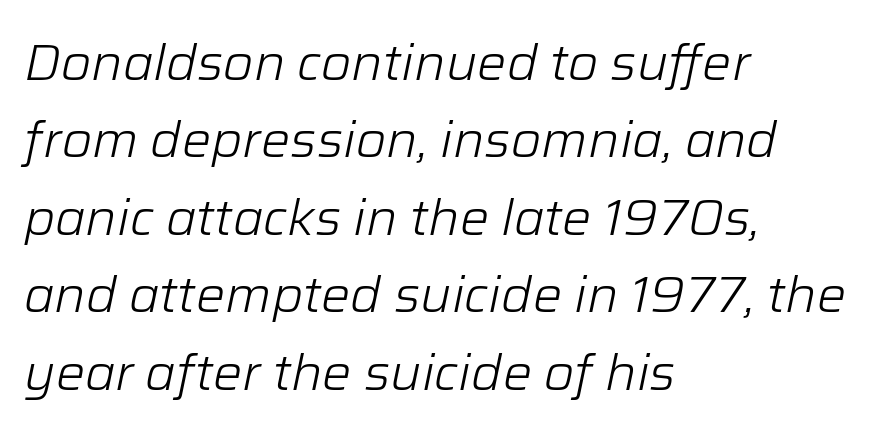
{"italic": "yes", "lean": "right", "slant_degrees": 12, "bold": "no", "weight": "light", "width": "normal", "stroke_contrast": "low", "x_height": "medium", "monospaced": "no", "underline": "no", "align": "left", "line_spacing": "normal", "line_spacing_ratio": 1.58, "letter_spacing": "normal", "letter_spacing_em": 0.0, "glyph_px": 49}
